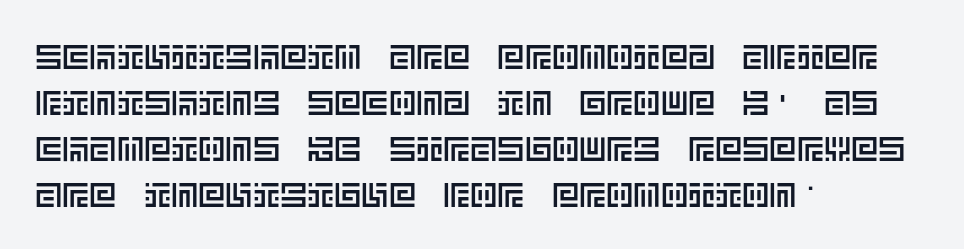
The image shows 34 px text type, upright; set left-aligned, normal line spacing (1.35x), normal letter spacing, not underlined; a large x-height.
